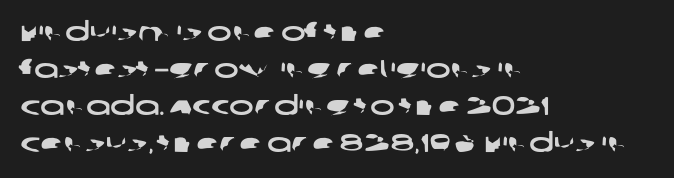
Q: Is the text underlined? A: No.
Q: How is the paragraph aligned? A: Left-aligned.
Q: Is the spacing between letters normal or unusually wide? A: Normal.
Q: Is the spacing between lines tight, normal or loose? A: Normal.
